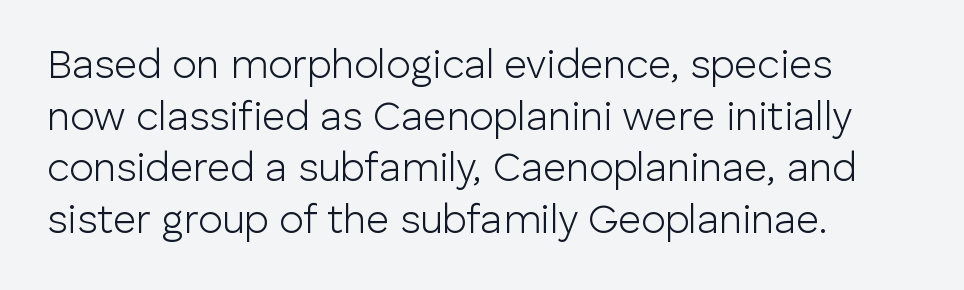
{"serif": "no", "italic": "no", "bold": "no", "weight": "light", "width": "normal", "stroke_contrast": "low", "x_height": "medium", "monospaced": "no", "underline": "no", "align": "left", "line_spacing": "normal", "line_spacing_ratio": 1.29, "letter_spacing": "normal", "letter_spacing_em": 0.0, "glyph_px": 40}
